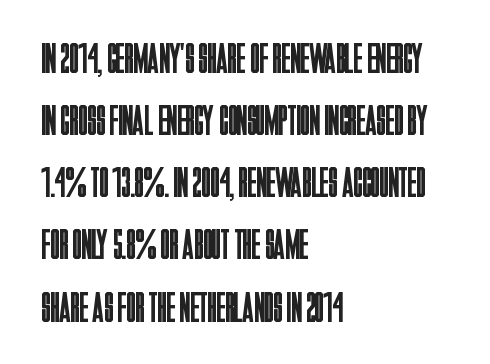
The image shows 42 px regular-weight, condensed sans-serif type, upright; set left-aligned, normal line spacing (1.48x), normal letter spacing, not underlined; low stroke contrast and a large x-height.
